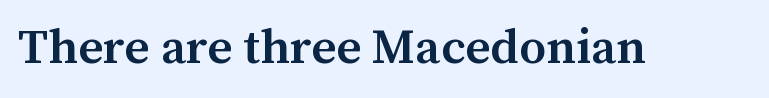
{"serif": "yes", "italic": "no", "bold": "semi", "weight": "semibold", "width": "normal", "stroke_contrast": "medium", "x_height": "medium", "monospaced": "no", "underline": "no", "letter_spacing": "normal", "letter_spacing_em": 0.0, "glyph_px": 49}
